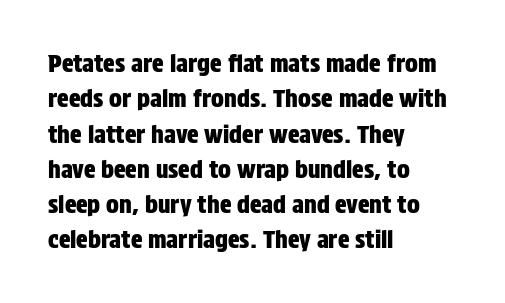
Q: Is the text italic (slanted)? A: No, it is upright.
Q: Is the text underlined? A: No.
Q: How is the paragraph aligned? A: Left-aligned.
Q: Is the spacing between letters normal or unusually wide? A: Normal.
Q: Is the spacing between lines tight, normal or loose? A: Normal.
